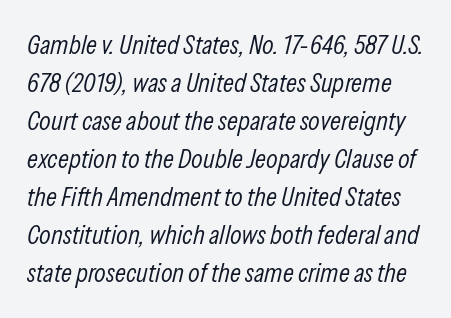
The image shows 27 px text type, italic (leaning right); set normal line spacing (1.41x), normal letter spacing, not underlined.
